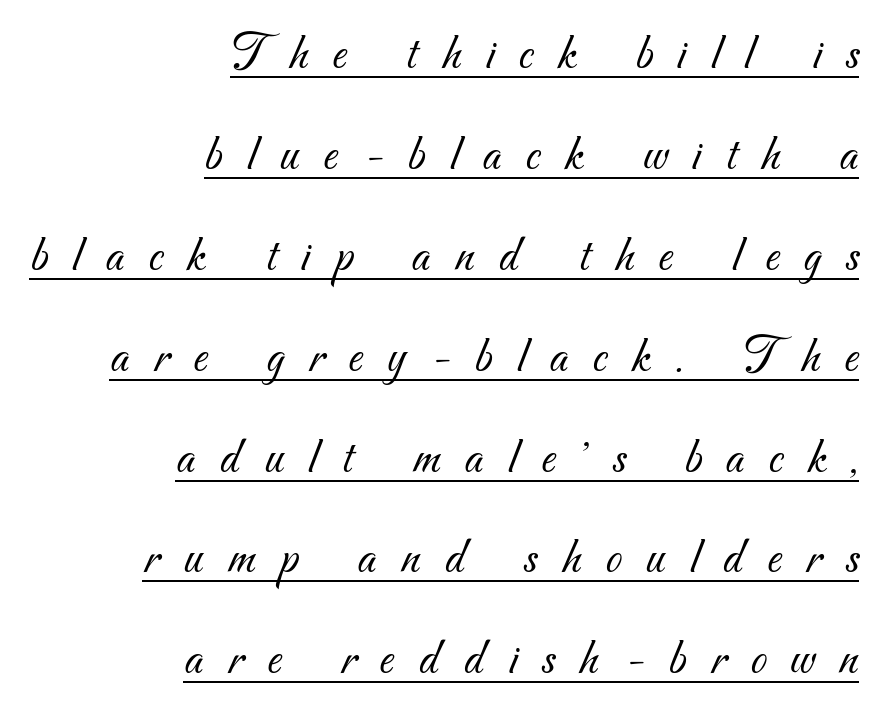
In designer terms, the underline attribute is active on this setting. A light-to-regular cut is what we see here. Do the characters align in a grid? No, the font is proportional. Line endings align vertically; line beginnings do not. Leading: increased.
